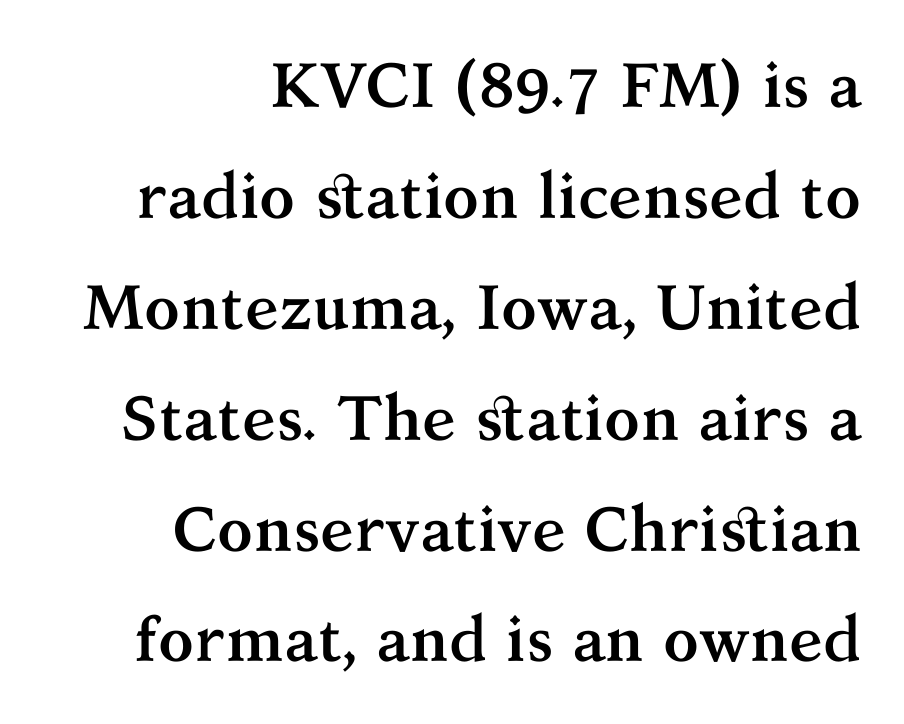
{"serif": "yes", "italic": "no", "bold": "yes", "weight": "semibold", "width": "normal", "stroke_contrast": "medium", "x_height": "medium", "monospaced": "no", "underline": "no", "align": "right", "line_spacing_ratio": 1.76, "letter_spacing": "normal", "letter_spacing_em": 0.0, "glyph_px": 63}
